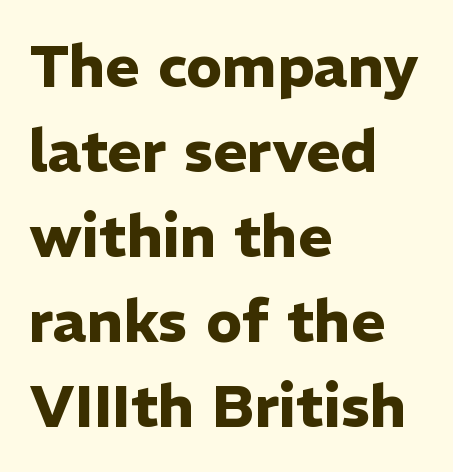
Q: Is the text bold? A: Yes.
Q: Is the text italic (slanted)? A: No, it is upright.
Q: Is the typeface a serif or a sans-serif typeface? A: Sans-serif.
Q: Is the text underlined? A: No.
Q: How is the paragraph aligned? A: Left-aligned.
Q: Is the spacing between letters normal or unusually wide? A: Normal.
Q: Is the spacing between lines tight, normal or loose? A: Normal.
Q: Width (condensed, normal, or wide)? A: Normal.
Q: Stroke contrast? A: Low.
Q: x-height? A: Medium.
Q: Monospaced? A: No.
